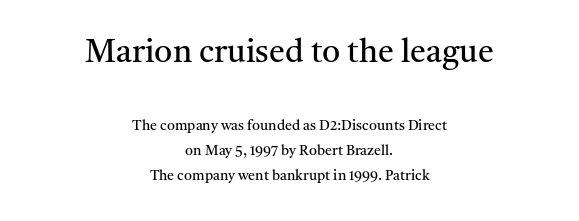
The foot of each line stays bare and open. Note: serifs present on the glyphs. The tracking reads as untouched default to a designer's eye. Notice how the stems are strictly vertical — no italics here. Here the designer chose a conventional face with non-uniform glyph widths. These lines are centered, leaving both edges ragged.
